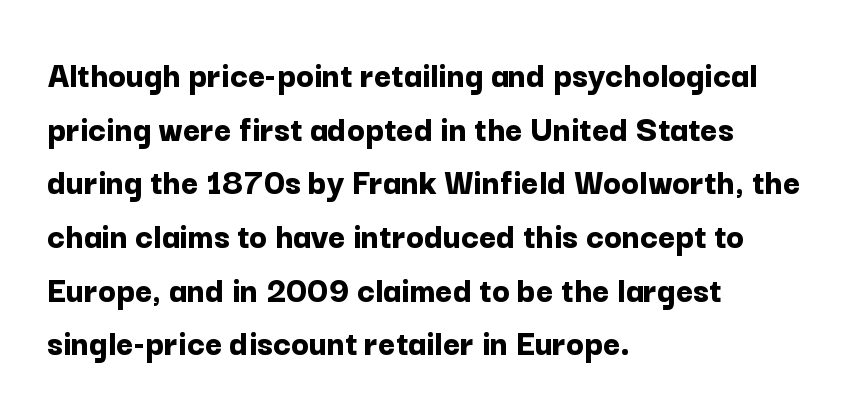
{"serif": "no", "italic": "no", "bold": "yes", "weight": "bold", "width": "normal", "stroke_contrast": "low", "x_height": "medium", "monospaced": "no", "underline": "no", "align": "left", "line_spacing": "normal", "line_spacing_ratio": 1.45, "letter_spacing": "normal", "letter_spacing_em": 0.0, "glyph_px": 37}
